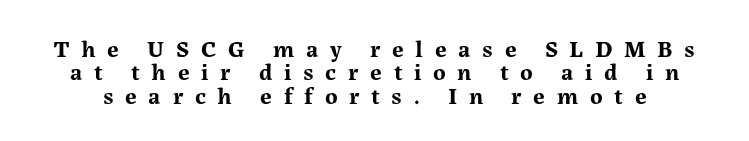
The image shows 24 px bold type, upright; set tight line spacing (0.97x), unusually wide letter spacing (+0.49 em), not underlined.
